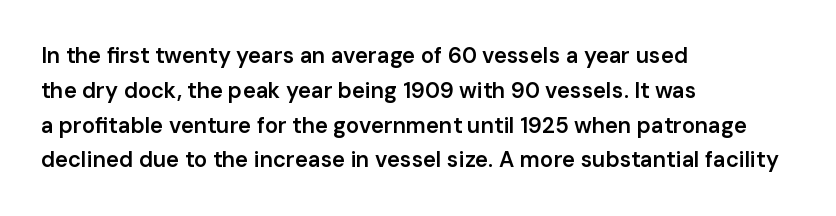
{"italic": "no", "bold": "semi", "underline": "no", "align": "left", "line_spacing": "normal", "line_spacing_ratio": 1.58, "letter_spacing": "normal", "letter_spacing_em": 0.0, "glyph_px": 22}
